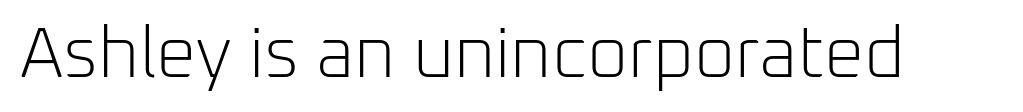
Q: Is the text bold? A: No.
Q: Is the text italic (slanted)? A: No, it is upright.
Q: Is the typeface a serif or a sans-serif typeface? A: Sans-serif.
Q: Is the text underlined? A: No.
Q: Is the spacing between letters normal or unusually wide? A: Normal.
Q: Width (condensed, normal, or wide)? A: Normal.
Q: Stroke contrast? A: Low.
Q: x-height? A: Medium.
Q: Monospaced? A: No.
